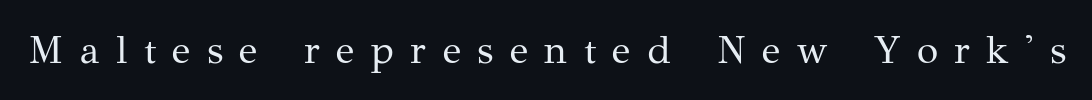
{"serif": "yes", "italic": "no", "bold": "no", "weight": "regular", "width": "normal", "stroke_contrast": "medium", "x_height": "medium", "monospaced": "no", "underline": "no", "letter_spacing": "wide", "letter_spacing_em": 0.42, "glyph_px": 39}
